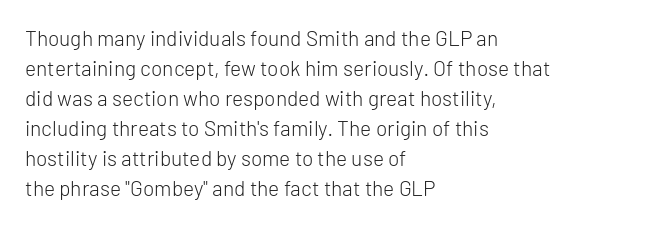
Compared with typical body copy, the letter spacing here is the same. The text block is weighted toward the left margin, trailing off unevenly rightward. The foot of each line stays bare and open. Evenly set lines give the paragraph a standard silhouette. Stroke thickness stays within the range of a standard reading face or lighter.
